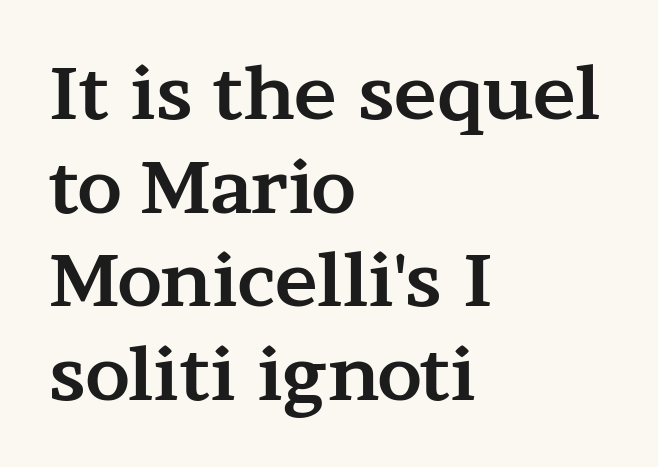
{"serif": "yes", "italic": "no", "bold": "yes", "weight": "bold", "width": "wide", "stroke_contrast": "medium", "x_height": "medium", "monospaced": "no", "underline": "no", "align": "left", "line_spacing": "normal", "line_spacing_ratio": 1.3, "letter_spacing": "normal", "letter_spacing_em": 0.0, "glyph_px": 72}
